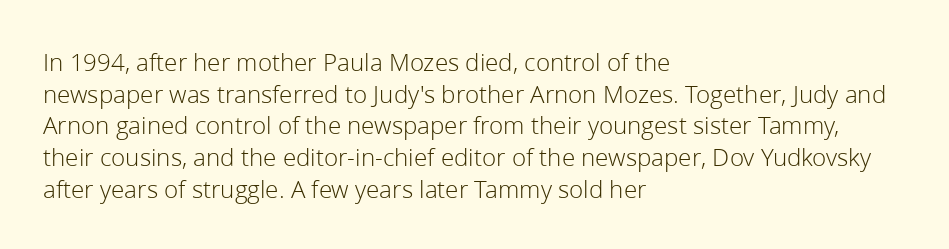
Q: Is the text bold? A: No.
Q: Is the text italic (slanted)? A: No, it is upright.
Q: Is the text underlined? A: No.
Q: How is the paragraph aligned? A: Left-aligned.
Q: Is the spacing between letters normal or unusually wide? A: Normal.
